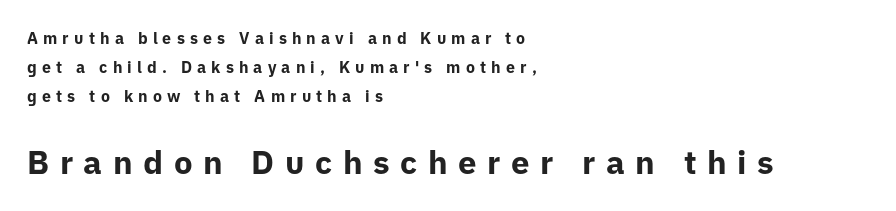
Q: Is the text bold? A: Yes.
Q: Is the text italic (slanted)? A: No, it is upright.
Q: Is the typeface a serif or a sans-serif typeface? A: Sans-serif.
Q: Is the text underlined? A: No.
Q: How is the paragraph aligned? A: Left-aligned.
Q: Is the spacing between letters normal or unusually wide? A: Unusually wide.
Q: Which block of text is set in a larger size, the first (top) or the second (bottom)? A: The second (bottom) one.
Q: Width (condensed, normal, or wide)? A: Normal.
Q: Stroke contrast? A: Low.
Q: x-height? A: Medium.
Q: Monospaced? A: No.
